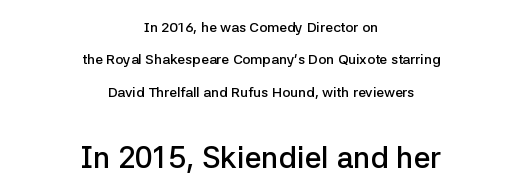
Horizontal alignment here is central, giving a formal, balanced look. The leading is generous, giving the passage an open texture. Varying glyph widths throughout — classic text-font behaviour. The lettering stays uniformly vertical, giving the passage a roman look. Examine the stroke ends and you'll find no serifs.
